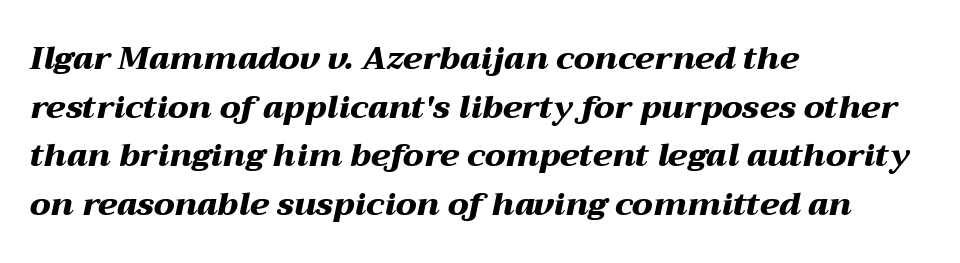
Each row of text sits above clean, open space. Reading down the block, your eye returns to a fixed left position each line. Designer's note — italics engaged. Reading down the column, the eye jumps a familiar distance to each next line. Plenty of ink on the page — the face is bold.
